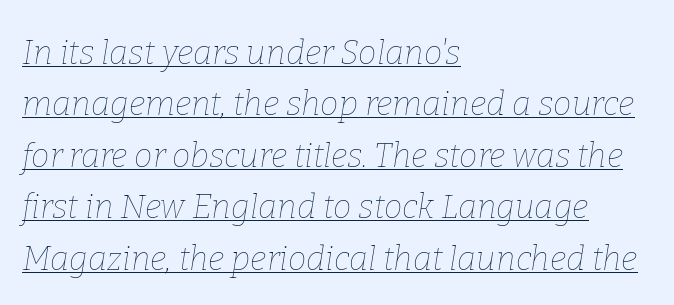
{"italic": "yes", "lean": "right", "slant_degrees": 9, "bold": "no", "weight": "thin", "width": "normal", "stroke_contrast": "low", "x_height": "medium", "monospaced": "no", "underline": "yes", "align": "left", "line_spacing": "normal", "line_spacing_ratio": 1.56, "letter_spacing": "normal", "letter_spacing_em": 0.0, "glyph_px": 33}
